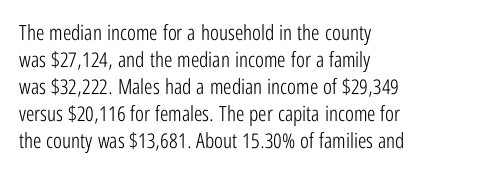
Q: Is the text bold? A: No.
Q: Is the text italic (slanted)? A: No, it is upright.
Q: Is the text underlined? A: No.
Q: How is the paragraph aligned? A: Left-aligned.
Q: Is the spacing between letters normal or unusually wide? A: Normal.
Q: Is the spacing between lines tight, normal or loose? A: Normal.
